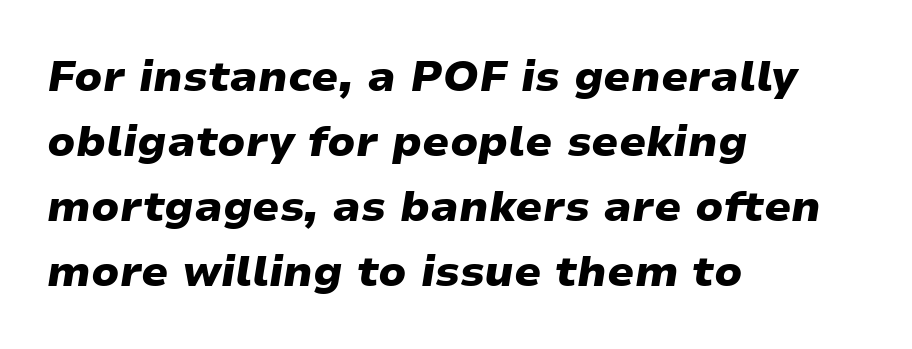
Rule under the text: the space is simply empty. Notice how the stems are inclined rather than vertical — that's the hallmark of italics. The rendering uses a moderate line-height, typical for paragraphs. The line texture is even and compact thanks to regular tracking. Horizontal alignment here is leftward, the default for most running prose. The passage shown is typed in a proportional face where columns would drift.
